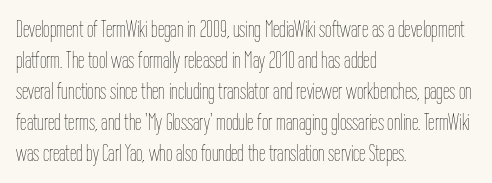
Q: Is the text bold? A: No.
Q: Is the text italic (slanted)? A: No, it is upright.
Q: Is the text underlined? A: No.
Q: How is the paragraph aligned? A: Left-aligned.
Q: Is the spacing between letters normal or unusually wide? A: Normal.
Q: Is the spacing between lines tight, normal or loose? A: Normal.
